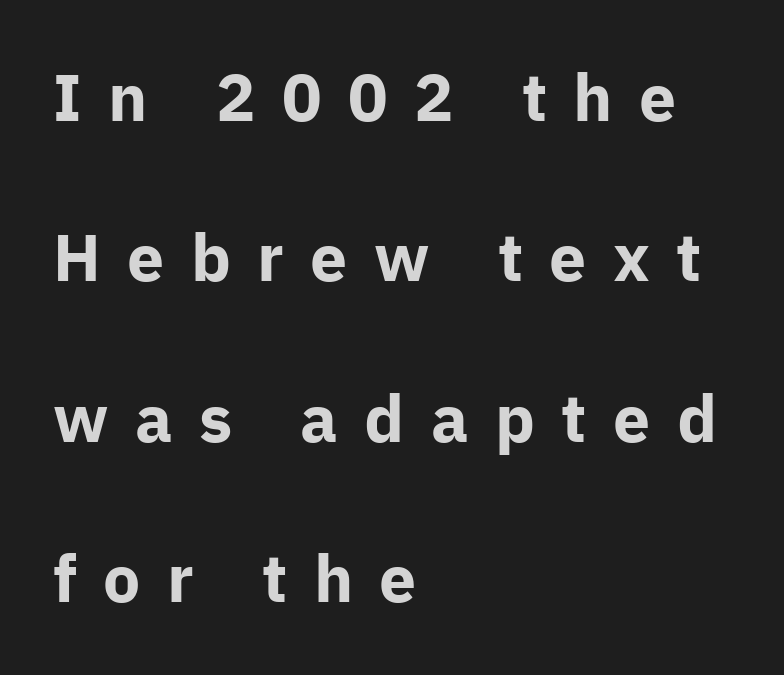
{"serif": "no", "italic": "no", "bold": "yes", "weight": "bold", "width": "normal", "stroke_contrast": "low", "x_height": "medium", "monospaced": "no", "underline": "no", "align": "left", "line_spacing": "loose", "line_spacing_ratio": 2.43, "letter_spacing": "wide", "letter_spacing_em": 0.4, "glyph_px": 66}
